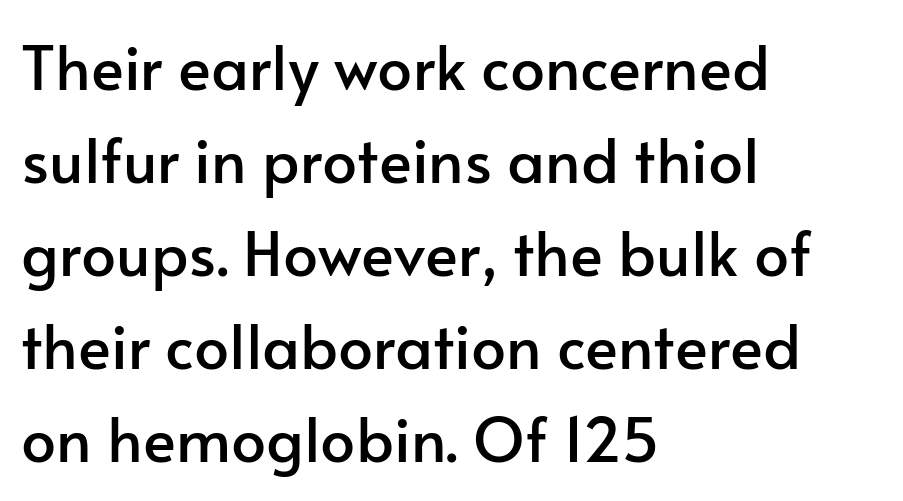
Q: Is the text italic (slanted)? A: No, it is upright.
Q: Is the typeface a serif or a sans-serif typeface? A: Sans-serif.
Q: Is the text underlined? A: No.
Q: How is the paragraph aligned? A: Left-aligned.
Q: Is the spacing between letters normal or unusually wide? A: Normal.
Q: Is the spacing between lines tight, normal or loose? A: Normal.
Q: Width (condensed, normal, or wide)? A: Normal.
Q: Stroke contrast? A: Low.
Q: x-height? A: Small.
Q: Monospaced? A: No.
